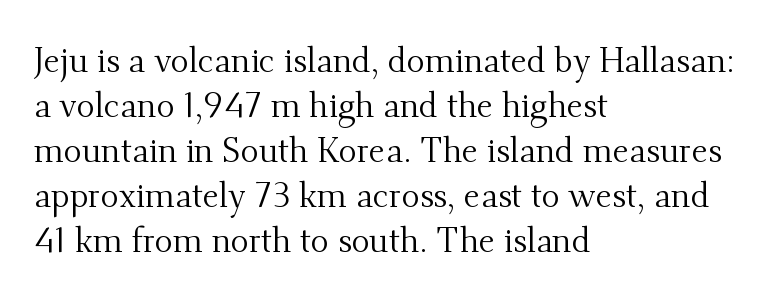
Q: Is the text bold? A: No.
Q: Is the text italic (slanted)? A: No, it is upright.
Q: Is the typeface a serif or a sans-serif typeface? A: Serif.
Q: Is the text underlined? A: No.
Q: How is the paragraph aligned? A: Left-aligned.
Q: Is the spacing between letters normal or unusually wide? A: Normal.
Q: Is the spacing between lines tight, normal or loose? A: Normal.
Q: Width (condensed, normal, or wide)? A: Normal.
Q: Stroke contrast? A: Medium.
Q: x-height? A: Small.
Q: Monospaced? A: No.
